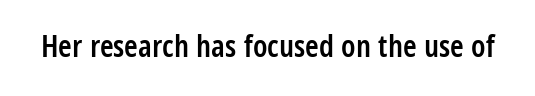
The image shows 31 px semibold, condensed sans-serif type, upright; set normal letter spacing, not underlined; low stroke contrast and a large x-height.
